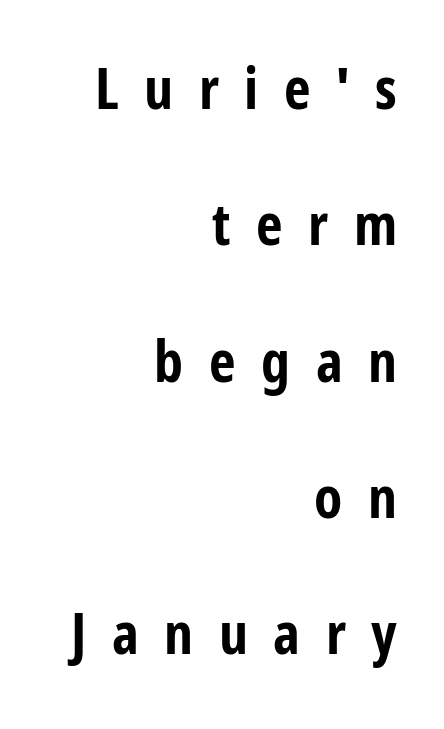
{"serif": "no", "italic": "no", "bold": "yes", "weight": "bold", "width": "condensed", "stroke_contrast": "low", "x_height": "medium", "monospaced": "no", "underline": "no", "align": "right", "line_spacing": "loose", "line_spacing_ratio": 2.35, "letter_spacing": "wide", "letter_spacing_em": 0.44, "glyph_px": 58}
